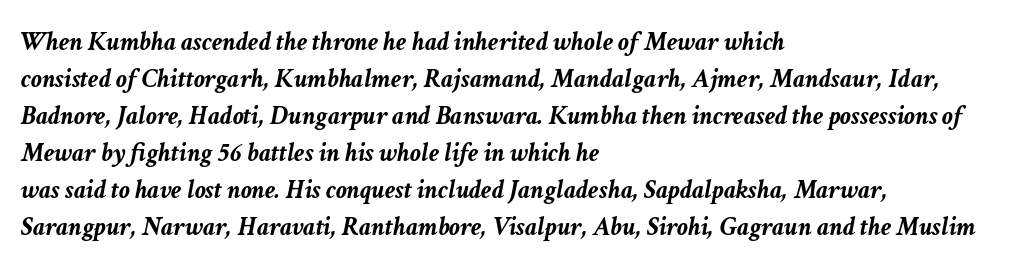
The image shows 27 px bold type, italic (leaning right); set left-aligned, normal line spacing (1.37x), normal letter spacing, not underlined.
